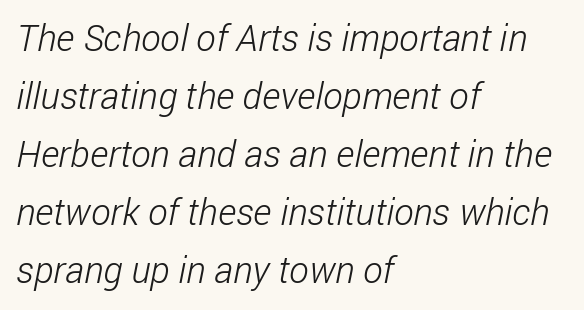
The image shows 37 px light, condensed sans-serif type; set left-aligned, normal line spacing (1.57x), normal letter spacing, not underlined; low stroke contrast and a medium x-height.
